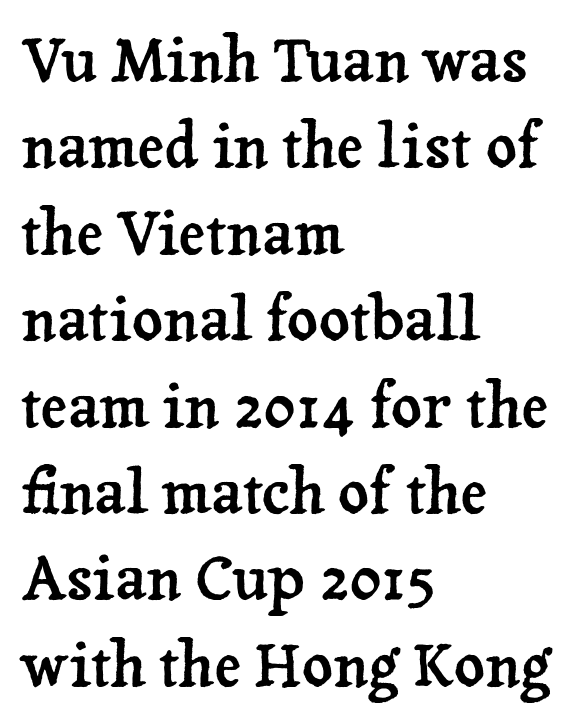
{"serif": "yes", "italic": "no", "width": "normal", "stroke_contrast": "low", "x_height": "medium", "monospaced": "no", "underline": "no", "align": "left", "line_spacing": "normal", "line_spacing_ratio": 1.44, "letter_spacing": "normal", "letter_spacing_em": 0.0, "glyph_px": 60}
